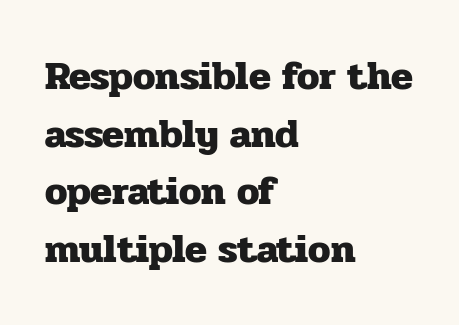
The image shows 40 px heavy serif type, upright; set left-aligned, normal line spacing (1.44x), normal letter spacing, not underlined; low stroke contrast and a medium x-height.
